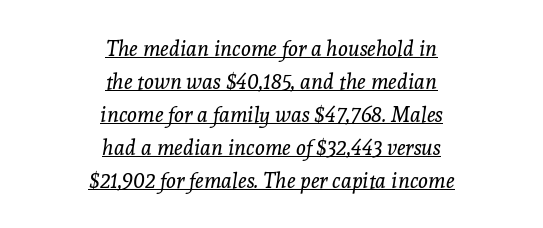
The image shows 21 px text type, italic (leaning right); set centered, normal line spacing (1.57x), normal letter spacing, underlined.
